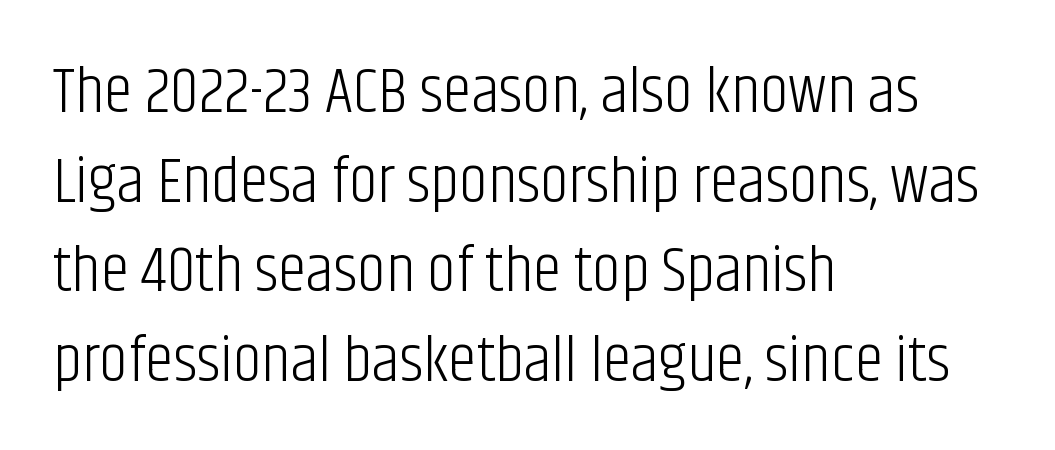
{"serif": "no", "italic": "no", "bold": "no", "weight": "light", "width": "condensed", "stroke_contrast": "low", "x_height": "large", "monospaced": "no", "underline": "no", "align": "left", "line_spacing": "normal", "line_spacing_ratio": 1.38, "letter_spacing": "normal", "letter_spacing_em": 0.0, "glyph_px": 65}
